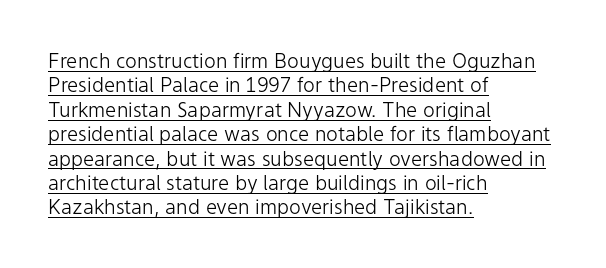
The image shows 20 px text type, upright; set left-aligned, line spacing 1.22x, normal letter spacing, underlined.
